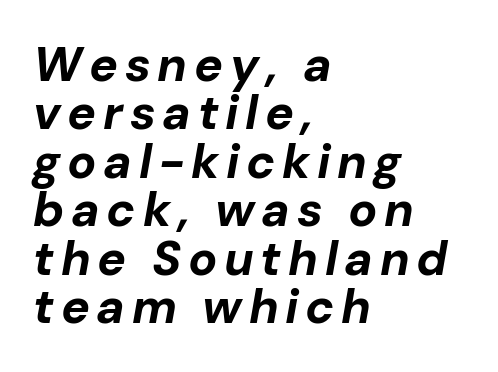
Q: Is the text bold? A: Yes.
Q: Is the text italic (slanted)? A: Yes, it leans right by about 10 degrees.
Q: Is the text underlined? A: No.
Q: How is the paragraph aligned? A: Left-aligned.
Q: Is the spacing between lines tight, normal or loose? A: Tight.
Q: Width (condensed, normal, or wide)? A: Normal.
Q: Stroke contrast? A: Low.
Q: x-height? A: Medium.
Q: Monospaced? A: No.
